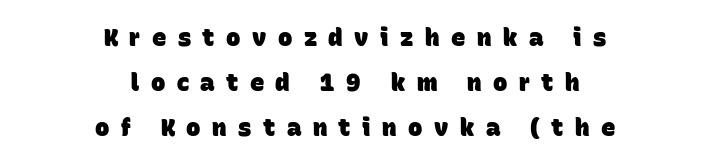
Plain, unruled lines of type. If you folded the block vertically in half, each line would mirror itself in length. The letters are spread apart with noticeably loose tracking. The glyphs have the mass of a bold cut.
